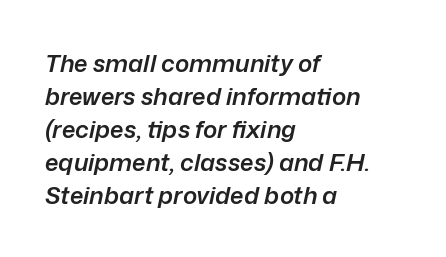
Q: Is the text bold? A: Semi-bold.
Q: Is the text italic (slanted)? A: Yes, it leans right by about 12 degrees.
Q: Is the text underlined? A: No.
Q: How is the paragraph aligned? A: Left-aligned.
Q: Is the spacing between letters normal or unusually wide? A: Normal.
Q: Is the spacing between lines tight, normal or loose? A: Normal.
